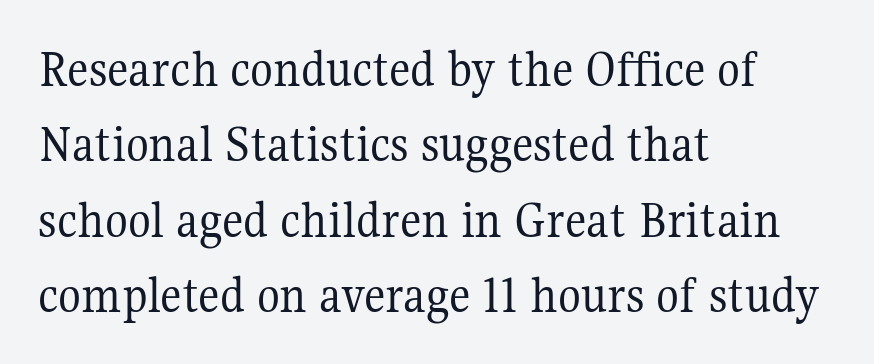
Q: Is the text bold? A: No.
Q: Is the text italic (slanted)? A: No, it is upright.
Q: Is the typeface a serif or a sans-serif typeface? A: Serif.
Q: Is the text underlined? A: No.
Q: How is the paragraph aligned? A: Left-aligned.
Q: Is the spacing between letters normal or unusually wide? A: Normal.
Q: Is the spacing between lines tight, normal or loose? A: Normal.
Q: Width (condensed, normal, or wide)? A: Normal.
Q: Stroke contrast? A: Medium.
Q: x-height? A: Medium.
Q: Monospaced? A: No.
